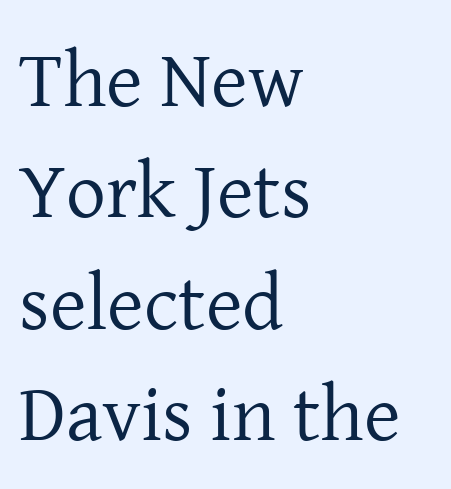
The image shows 79 px regular-weight serif type, upright; set left-aligned, normal line spacing (1.41x), normal letter spacing, not underlined; low stroke contrast and a medium x-height.
